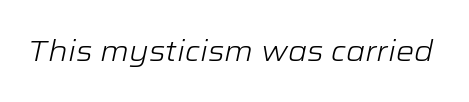
Plain, unruled lines of type. Looks like regular typesetting: each glyph gets only the width it needs. Stroke thickness stays within the range of a standard reading face or lighter. How are the letters spaced? Ordinarily, with no added tracking. Yep, that's italic — everything's leaning.
